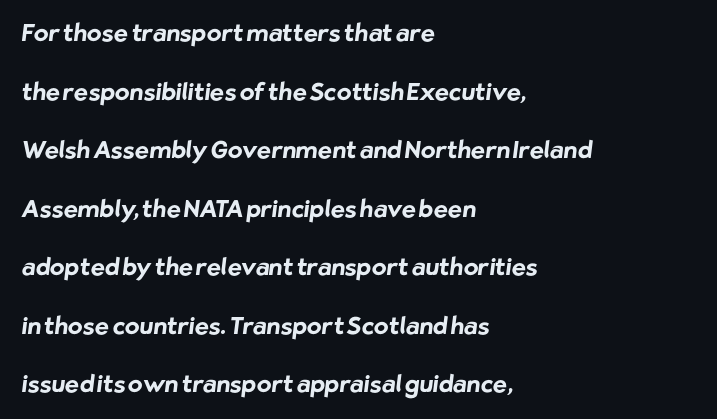
The ragged edge is on the right, which tells us the setting is flush left. What's the leading like? Stretched, with rows far apart. Weight: bold. Each row of text sits above clean, open space. Tracking value appears to be zero — textbook default spacing.
